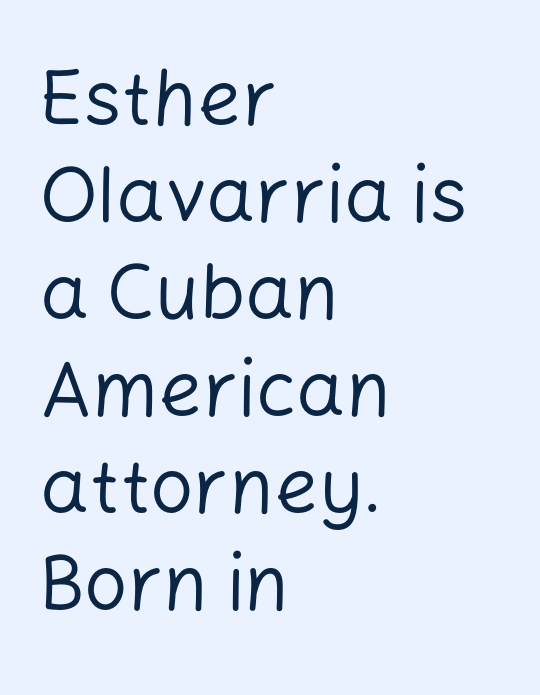
Q: Is the text bold? A: No.
Q: Is the text italic (slanted)? A: No, it is upright.
Q: Is the typeface a serif or a sans-serif typeface? A: Sans-serif.
Q: Is the text underlined? A: No.
Q: How is the paragraph aligned? A: Left-aligned.
Q: Is the spacing between letters normal or unusually wide? A: Normal.
Q: Is the spacing between lines tight, normal or loose? A: Normal.
Q: Width (condensed, normal, or wide)? A: Normal.
Q: Stroke contrast? A: Low.
Q: x-height? A: Medium.
Q: Monospaced? A: No.
